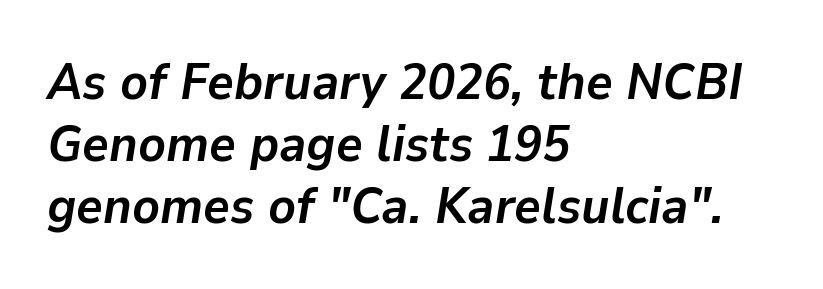
Q: Is the text bold? A: Yes.
Q: Is the text italic (slanted)? A: Yes, it leans right by about 9 degrees.
Q: Is the text underlined? A: No.
Q: How is the paragraph aligned? A: Left-aligned.
Q: Is the spacing between letters normal or unusually wide? A: Normal.
Q: Width (condensed, normal, or wide)? A: Normal.
Q: Stroke contrast? A: Low.
Q: x-height? A: Medium.
Q: Monospaced? A: No.
